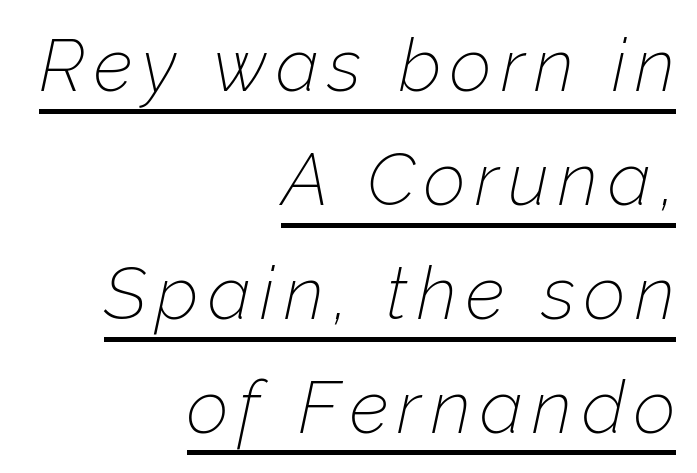
The passage shown is typed in a proportional face where columns would drift. Teacher's note: observe the even right margin — that is flush-right alignment. This is underlined copy, the kind a proofreader might mark for attention. Unbolded letterforms with no extra heft.
